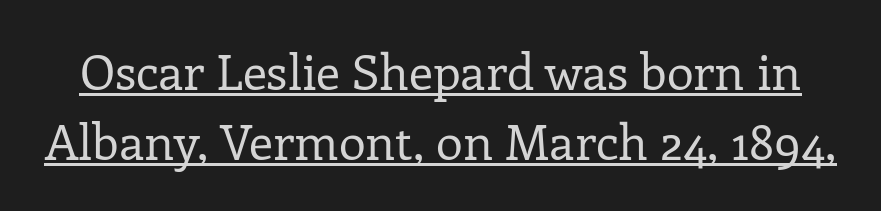
Heaviness? Minimal to ordinary, like unemphasized prose. No extra tracking has been applied to these lines. What decoration does the sample have? An underline. These lines are rendered in a variable-pitch font. Unlike italic type, these characters show no tilt at all. The block of text has a typical density, with ordinary space between rows.
